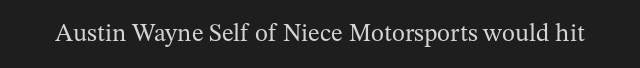
The rendering keeps characters at their native spacing. The font sits on the lighter half of the weight spectrum, regular included. Quick note: underline off. Is there any slant? The stems are plumb.
